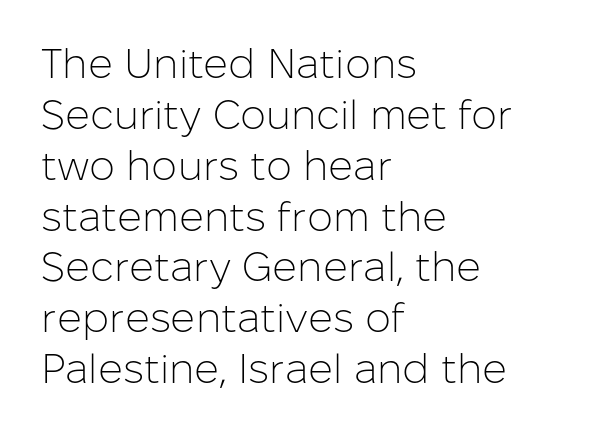
Q: Is the text bold? A: No.
Q: Is the text italic (slanted)? A: No, it is upright.
Q: Is the typeface a serif or a sans-serif typeface? A: Sans-serif.
Q: Is the text underlined? A: No.
Q: How is the paragraph aligned? A: Left-aligned.
Q: Is the spacing between letters normal or unusually wide? A: Normal.
Q: Width (condensed, normal, or wide)? A: Normal.
Q: Stroke contrast? A: Low.
Q: x-height? A: Medium.
Q: Monospaced? A: No.
